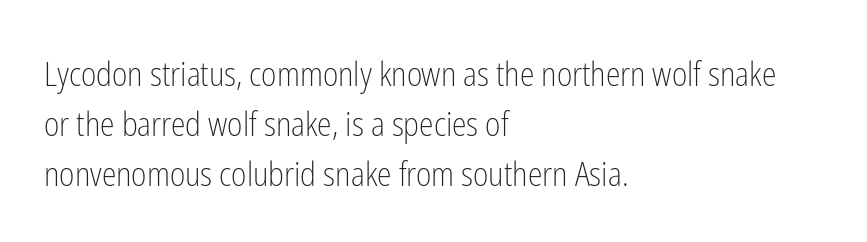
Q: Is the text bold? A: No.
Q: Is the text italic (slanted)? A: No, it is upright.
Q: Is the typeface a serif or a sans-serif typeface? A: Sans-serif.
Q: Is the text underlined? A: No.
Q: How is the paragraph aligned? A: Left-aligned.
Q: Is the spacing between letters normal or unusually wide? A: Normal.
Q: Is the spacing between lines tight, normal or loose? A: Normal.
Q: Width (condensed, normal, or wide)? A: Condensed.
Q: Stroke contrast? A: Low.
Q: x-height? A: Medium.
Q: Monospaced? A: No.
